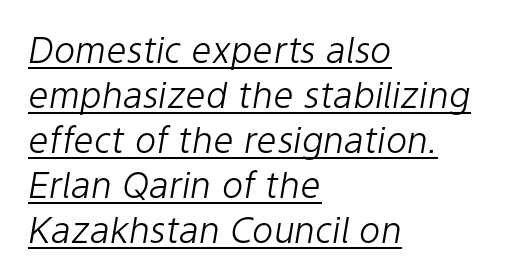
The image shows 36 px light type, italic (leaning right); set left-aligned, normal line spacing (1.25x), normal letter spacing, underlined; low stroke contrast and a medium x-height.
